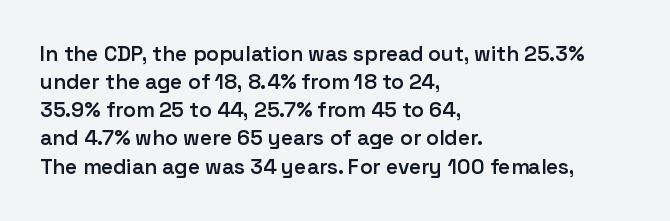
The axis of the letterforms is exactly vertical. The block of text has a typical density, with ordinary space between rows. Plain, unruled lines of type. Slightly chunky letters — semibold, I'd say, not full bold. Left-aligned paragraph, ragged on the right.
